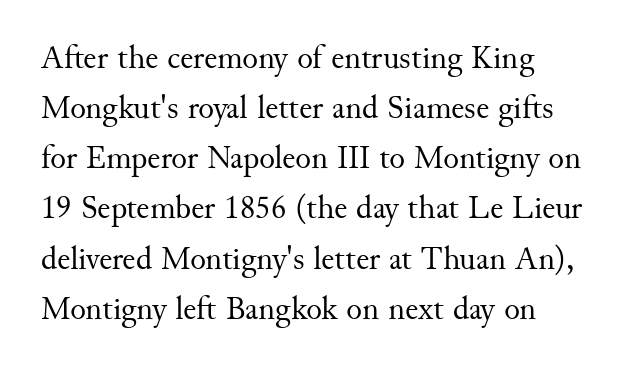
Q: Is the text bold? A: No.
Q: Is the text italic (slanted)? A: No, it is upright.
Q: Is the typeface a serif or a sans-serif typeface? A: Serif.
Q: Is the text underlined? A: No.
Q: How is the paragraph aligned? A: Left-aligned.
Q: Is the spacing between letters normal or unusually wide? A: Normal.
Q: Is the spacing between lines tight, normal or loose? A: Normal.
Q: Width (condensed, normal, or wide)? A: Normal.
Q: Stroke contrast? A: Medium.
Q: x-height? A: Small.
Q: Monospaced? A: No.
